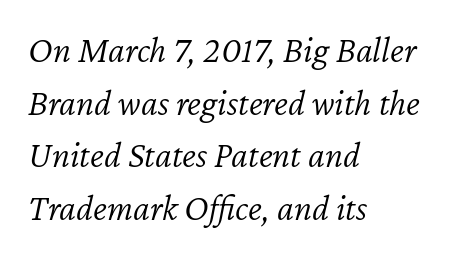
The image shows 37 px light type, italic (leaning right); set left-aligned, normal line spacing (1.42x), normal letter spacing, not underlined; low stroke contrast and a medium x-height.
